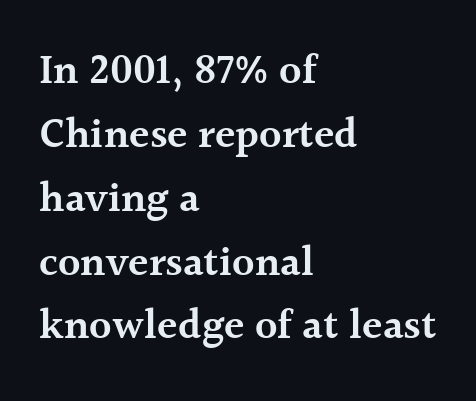
Q: Is the text bold? A: Semi-bold.
Q: Is the text italic (slanted)? A: No, it is upright.
Q: Is the typeface a serif or a sans-serif typeface? A: Serif.
Q: Is the text underlined? A: No.
Q: How is the paragraph aligned? A: Left-aligned.
Q: Is the spacing between letters normal or unusually wide? A: Normal.
Q: Is the spacing between lines tight, normal or loose? A: Normal.
Q: Width (condensed, normal, or wide)? A: Normal.
Q: x-height? A: Medium.
Q: Monospaced? A: No.
